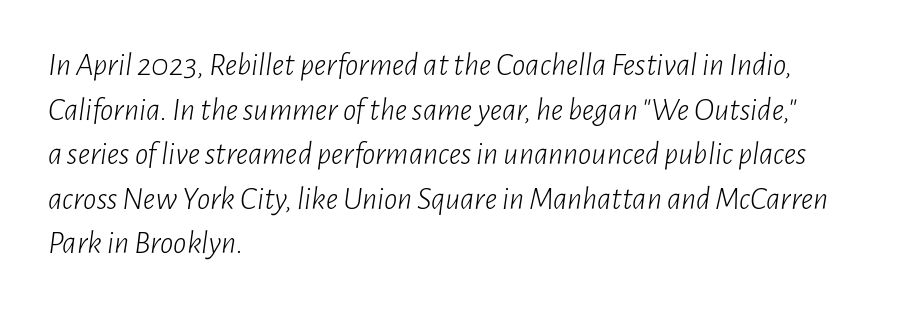
The image shows 33 px light, condensed type, italic (leaning right); set left-aligned, normal line spacing (1.35x), normal letter spacing, not underlined; low stroke contrast and a medium x-height.
